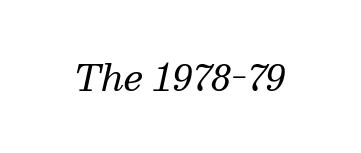
Q: Is the text bold? A: No.
Q: Is the text italic (slanted)? A: Yes, it leans right by about 13 degrees.
Q: Is the typeface a serif or a sans-serif typeface? A: Serif.
Q: Is the text underlined? A: No.
Q: Is the spacing between letters normal or unusually wide? A: Normal.
Q: Width (condensed, normal, or wide)? A: Normal.
Q: Stroke contrast? A: Medium.
Q: x-height? A: Medium.
Q: Monospaced? A: No.
